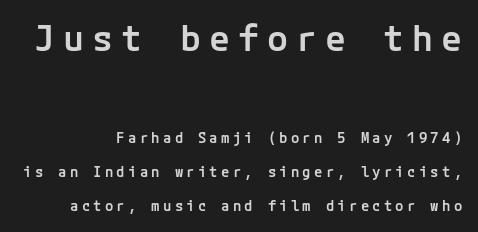
Q: Is the text bold? A: Semi-bold.
Q: Is the text italic (slanted)? A: No, it is upright.
Q: Is the typeface a serif or a sans-serif typeface? A: Sans-serif.
Q: Is the text underlined? A: No.
Q: How is the paragraph aligned? A: Right-aligned.
Q: Is the spacing between letters normal or unusually wide? A: Unusually wide.
Q: Is the spacing between lines tight, normal or loose? A: Loose.
Q: Which block of text is set in a larger size, the first (top) or the second (bottom)? A: The first (top) one.
Q: Width (condensed, normal, or wide)? A: Normal.
Q: Stroke contrast? A: Low.
Q: x-height? A: Medium.
